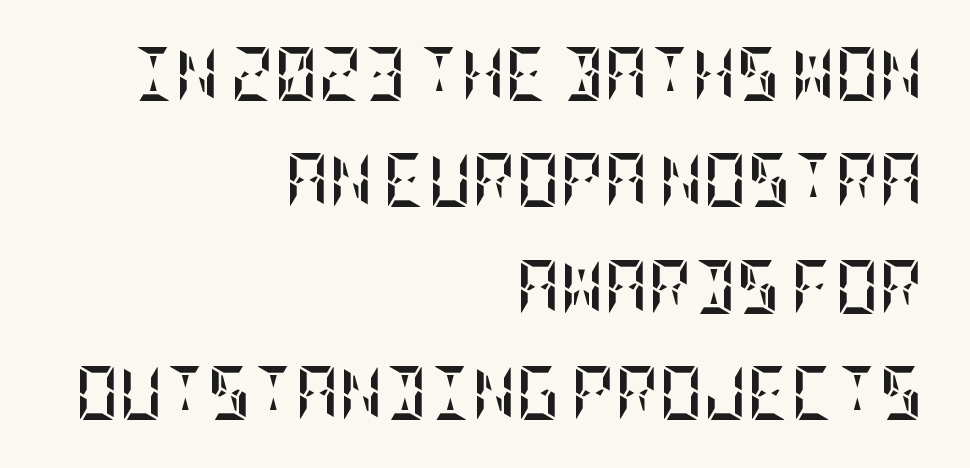
The image shows 54 px semibold, condensed type, upright; set right-aligned, loose line spacing (1.97x), normal letter spacing, not underlined; low stroke contrast and a large x-height.
